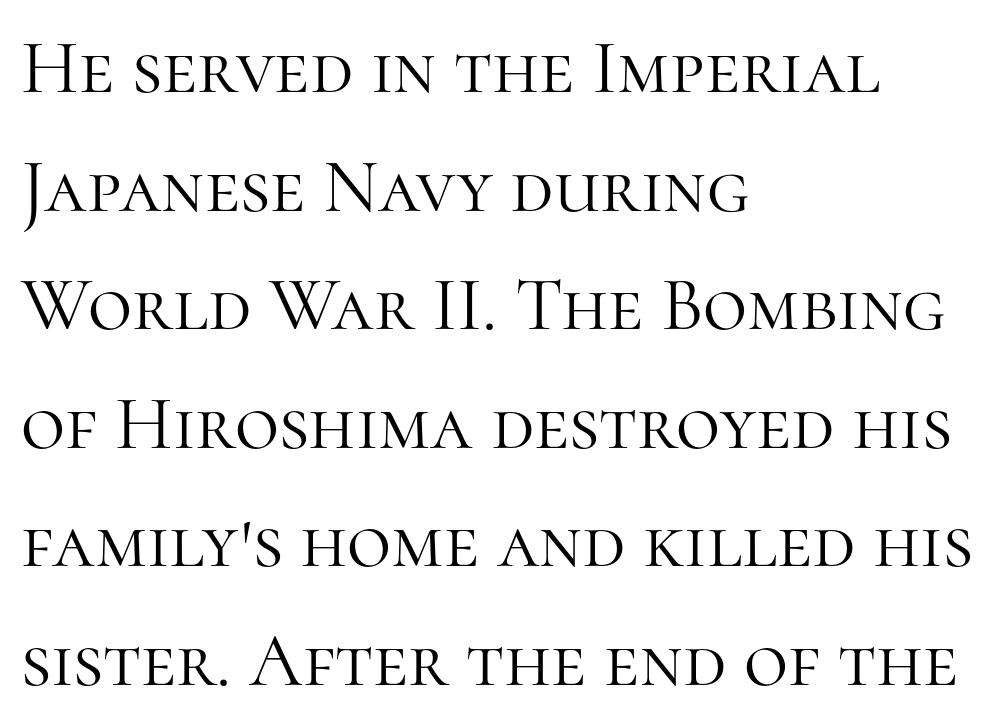
{"serif": "yes", "italic": "no", "bold": "no", "weight": "light", "width": "normal", "stroke_contrast": "high", "x_height": "medium", "monospaced": "no", "underline": "no", "align": "left", "line_spacing": "normal", "line_spacing_ratio": 1.56, "letter_spacing": "normal", "letter_spacing_em": 0.0, "glyph_px": 76}
